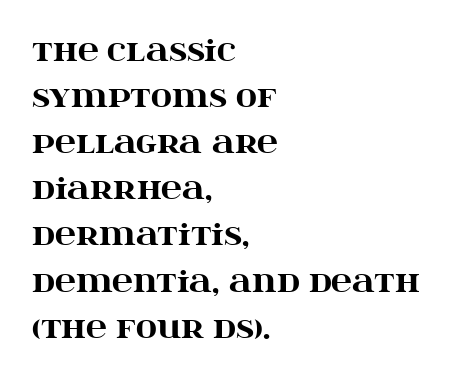
Note the varied advance widths — an 'i' is clearly narrower than an 'm'. Nobody touched the tracking dial on this one. Letterform terminals end in serifs throughout the passage. Style check: upright. Layout note: lines flush left.
